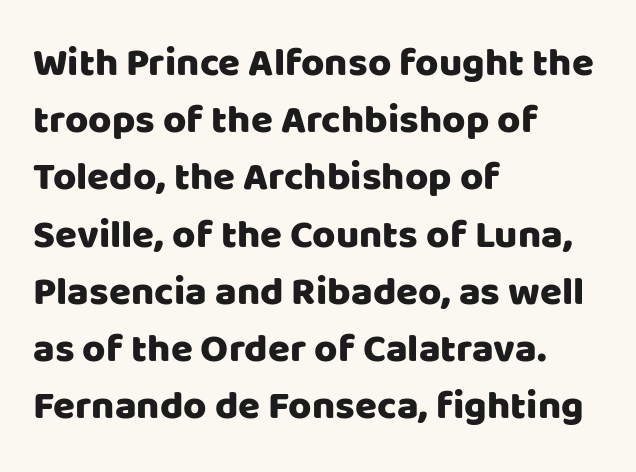
{"serif": "no", "italic": "no", "width": "normal", "stroke_contrast": "low", "x_height": "large", "monospaced": "no", "underline": "no", "align": "left", "line_spacing": "normal", "line_spacing_ratio": 1.43, "letter_spacing": "normal", "letter_spacing_em": 0.0, "glyph_px": 40}
